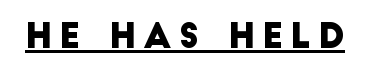
Q: Is the typeface a serif or a sans-serif typeface? A: Sans-serif.
Q: Is the text underlined? A: Yes.
Q: Is the spacing between letters normal or unusually wide? A: Unusually wide.
Q: Width (condensed, normal, or wide)? A: Normal.
Q: Stroke contrast? A: Low.
Q: x-height? A: Large.
Q: Monospaced? A: No.
